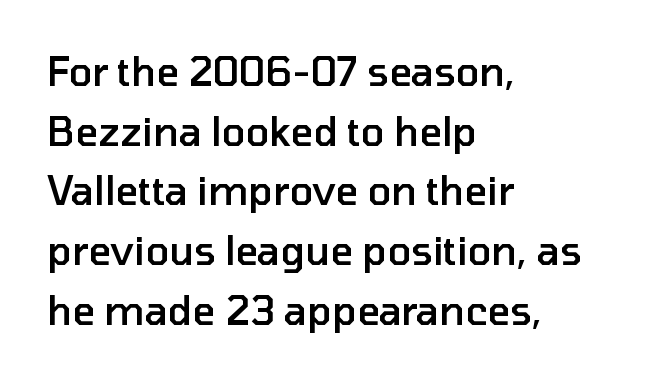
Bare-footed words on every line. Tracking value appears to be zero — textbook default spacing. Notice how descenders clear the ascenders below comfortably — that's standard leading. If you drew a ruler down the left edge, every line would touch it. A typesetter would call this proportional, since set widths differ per character. The letters stand upright; this is a roman face.
